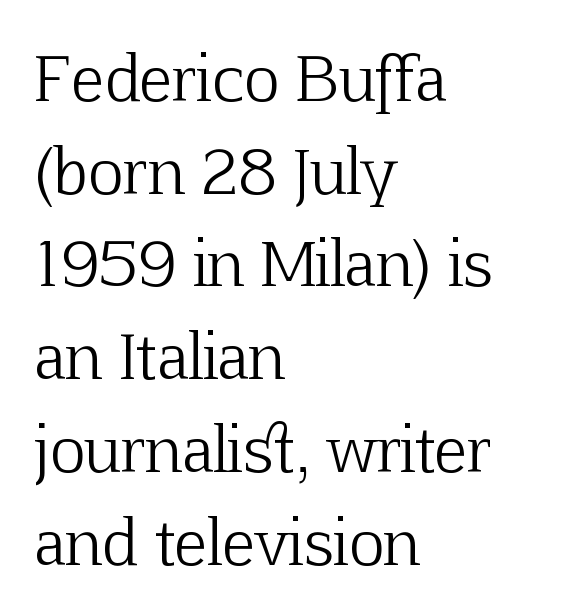
The image shows 61 px light serif type, upright; set left-aligned, normal line spacing (1.52x), normal letter spacing, not underlined; low stroke contrast and a medium x-height.
